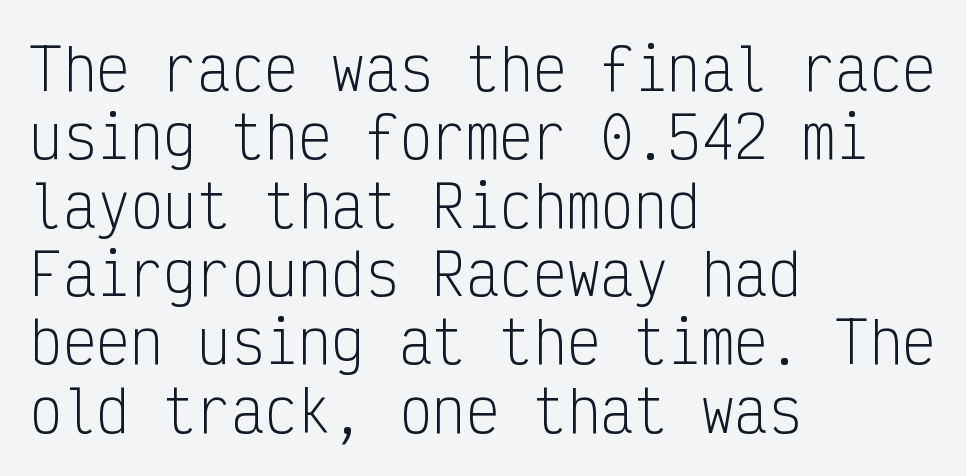
{"serif": "no", "italic": "no", "bold": "no", "weight": "light", "width": "condensed", "stroke_contrast": "low", "x_height": "medium", "monospaced": "yes", "underline": "no", "align": "left", "line_spacing_ratio": 1.22, "letter_spacing": "normal", "letter_spacing_em": 0.0, "glyph_px": 56}
